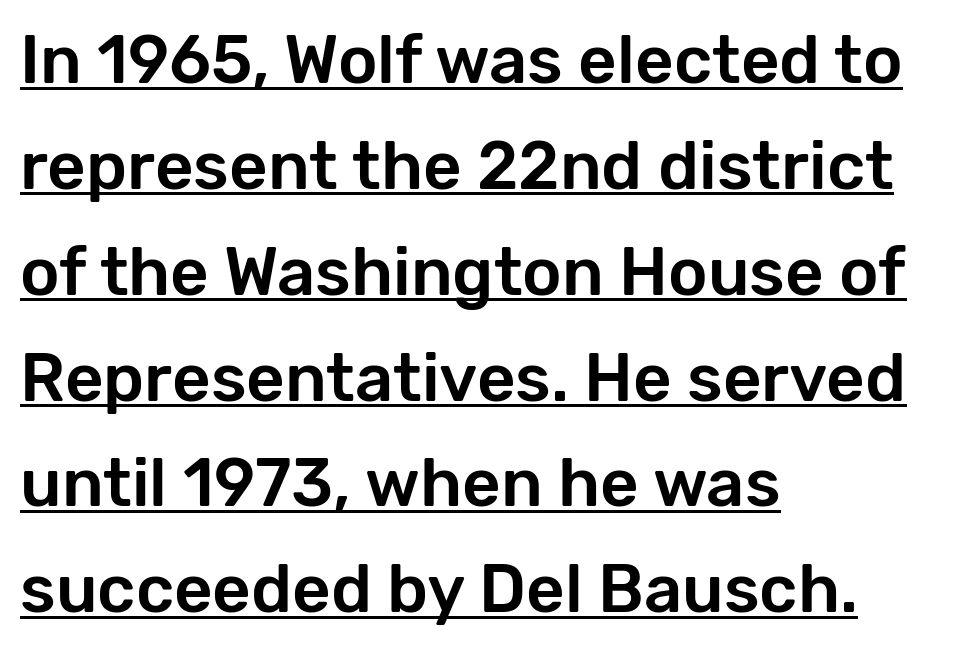
The image shows 67 px sans-serif type, upright; set left-aligned, normal line spacing (1.58x), normal letter spacing, underlined; low stroke contrast and a medium x-height.
